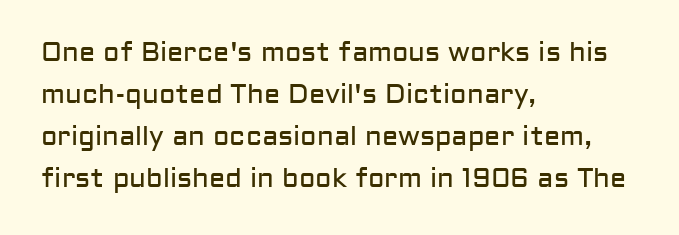
{"italic": "no", "bold": "no", "underline": "no", "align": "left", "line_spacing": "normal", "line_spacing_ratio": 1.56, "letter_spacing": "normal", "letter_spacing_em": 0.0, "glyph_px": 27}
